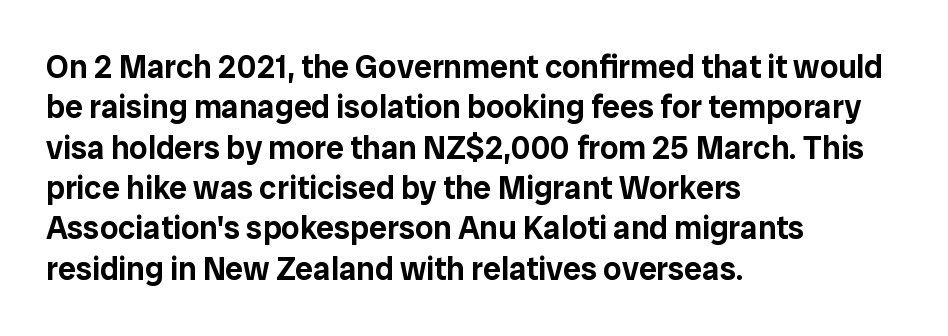
The image shows 32 px sans-serif type, upright; set left-aligned, normal line spacing (1.26x), normal letter spacing, not underlined; low stroke contrast and a medium x-height.
